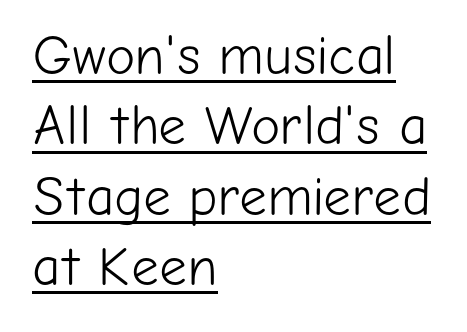
The image shows 55 px light sans-serif type, upright; set left-aligned, normal line spacing (1.28x), normal letter spacing, underlined; low stroke contrast and a medium x-height.
